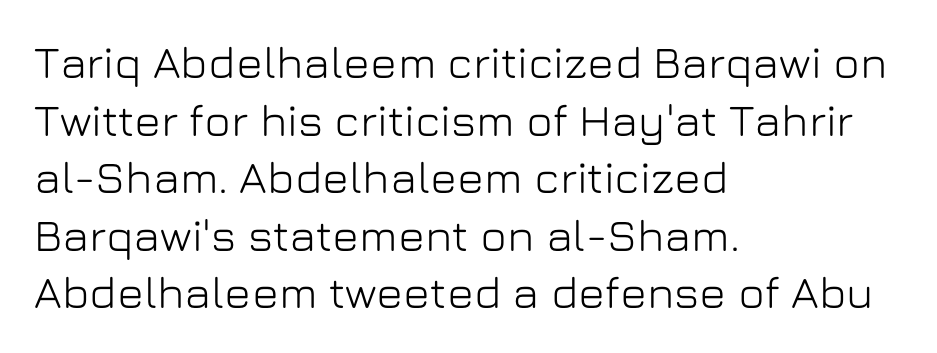
Does the lettering tilt? It doesn't — this is upright. The lines sit at an ordinary, default distance from one another. The typeface chosen for these lines omits serifs. The passage shown is typed in a proportional face where columns would drift.
